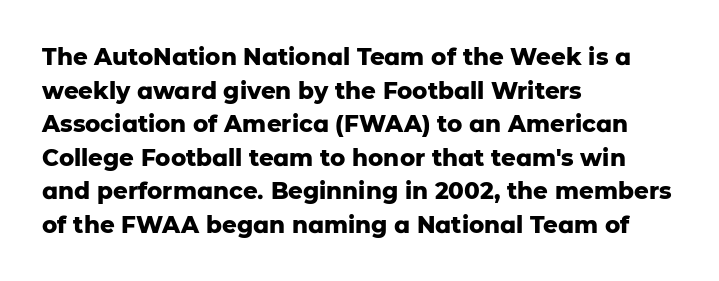
{"italic": "no", "bold": "yes", "underline": "no", "align": "left", "line_spacing": "normal", "line_spacing_ratio": 1.46, "letter_spacing": "normal", "letter_spacing_em": 0.0, "glyph_px": 23}
